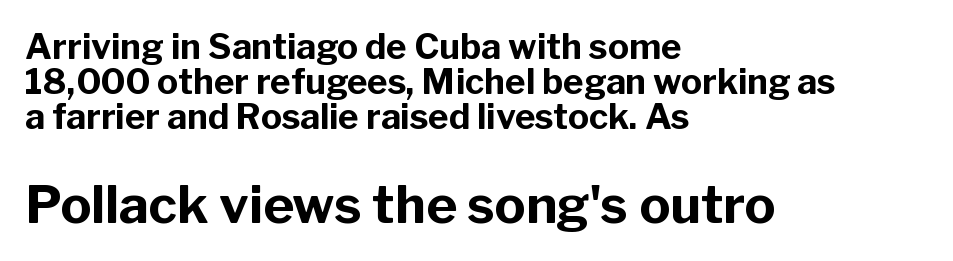
{"serif": "no", "italic": "no", "bold": "yes", "weight": "bold", "width": "normal", "stroke_contrast": "low", "x_height": "medium", "monospaced": "no", "underline": "no", "align": "left", "line_spacing": "tight", "line_spacing_ratio": 1.0, "letter_spacing": "normal", "letter_spacing_em": 0.0, "larger_block": "second", "size_ratio": 1.49, "glyph_px": 52}
